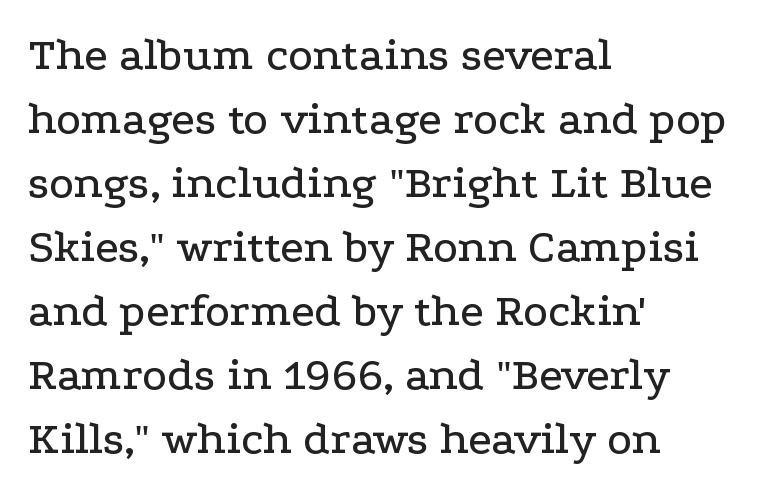
Q: Is the text italic (slanted)? A: No, it is upright.
Q: Is the typeface a serif or a sans-serif typeface? A: Serif.
Q: Is the text underlined? A: No.
Q: How is the paragraph aligned? A: Left-aligned.
Q: Is the spacing between letters normal or unusually wide? A: Normal.
Q: Is the spacing between lines tight, normal or loose? A: Normal.
Q: Width (condensed, normal, or wide)? A: Wide.
Q: Stroke contrast? A: Low.
Q: x-height? A: Medium.
Q: Monospaced? A: No.
